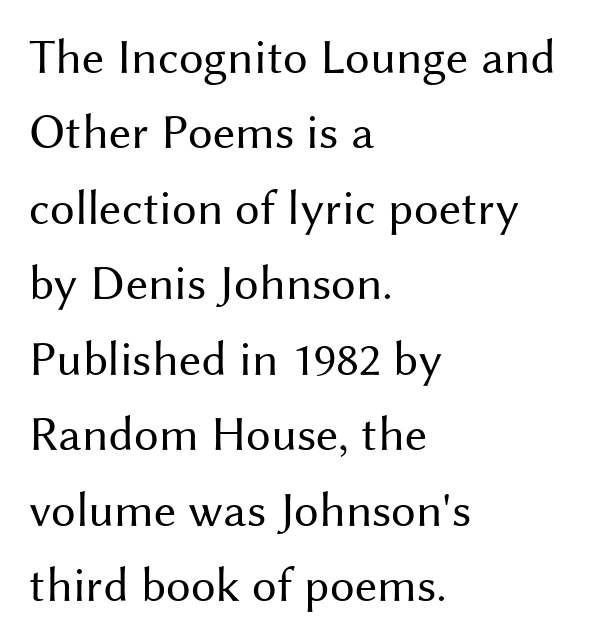
{"serif": "no", "italic": "no", "bold": "no", "weight": "regular", "width": "normal", "stroke_contrast": "medium", "x_height": "medium", "monospaced": "no", "underline": "no", "align": "left", "line_spacing": "normal", "line_spacing_ratio": 1.54, "letter_spacing": "normal", "letter_spacing_em": 0.0, "glyph_px": 49}
